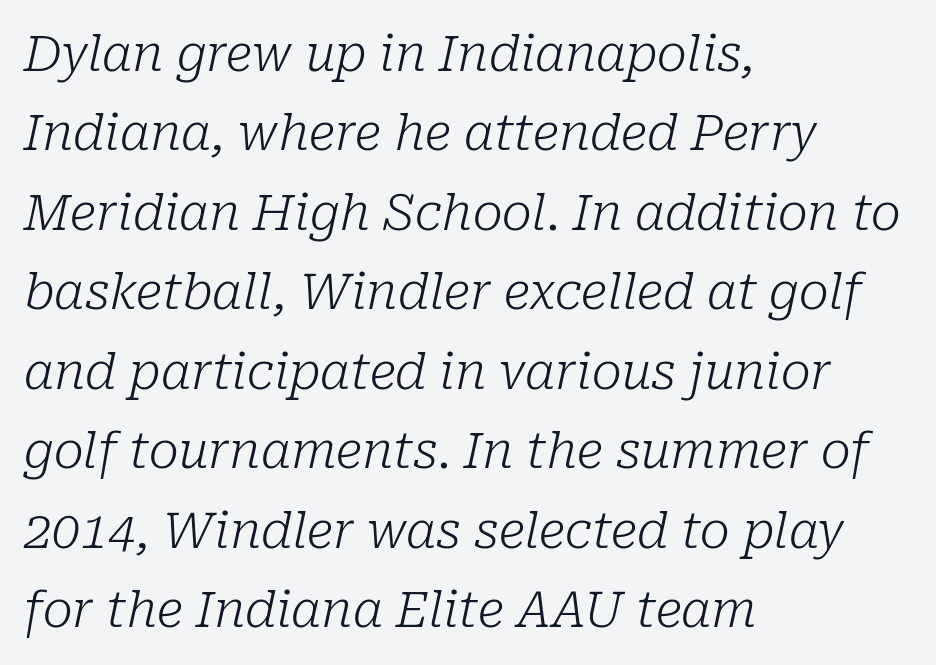
{"serif": "yes", "italic": "yes", "lean": "right", "slant_degrees": 10, "bold": "no", "weight": "light", "width": "normal", "stroke_contrast": "low", "x_height": "medium", "monospaced": "no", "underline": "no", "align": "left", "line_spacing": "normal", "line_spacing_ratio": 1.59, "letter_spacing": "normal", "letter_spacing_em": 0.0, "glyph_px": 50}
